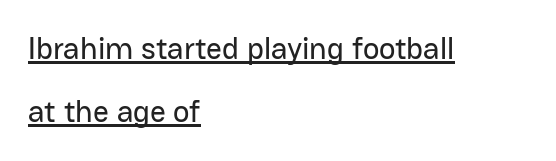
Q: Is the text italic (slanted)? A: No, it is upright.
Q: Is the typeface a serif or a sans-serif typeface? A: Sans-serif.
Q: Is the text underlined? A: Yes.
Q: How is the paragraph aligned? A: Left-aligned.
Q: Is the spacing between letters normal or unusually wide? A: Normal.
Q: Is the spacing between lines tight, normal or loose? A: Loose.
Q: Width (condensed, normal, or wide)? A: Normal.
Q: Stroke contrast? A: Low.
Q: x-height? A: Medium.
Q: Monospaced? A: No.
